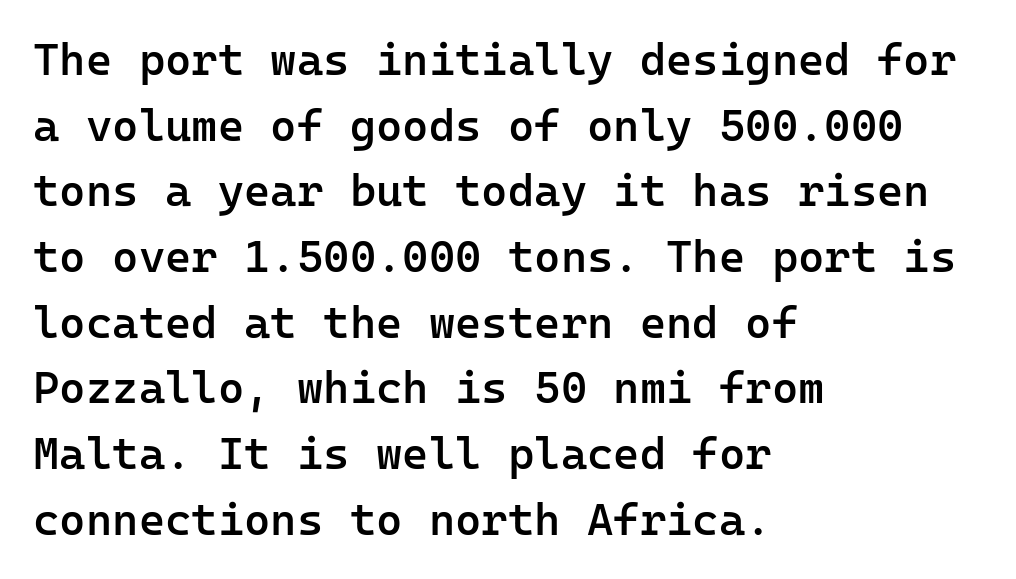
The image shows 45 px semibold sans-serif type, upright, monospaced; set left-aligned, normal line spacing (1.46x), normal letter spacing, not underlined; low stroke contrast and a medium x-height.
